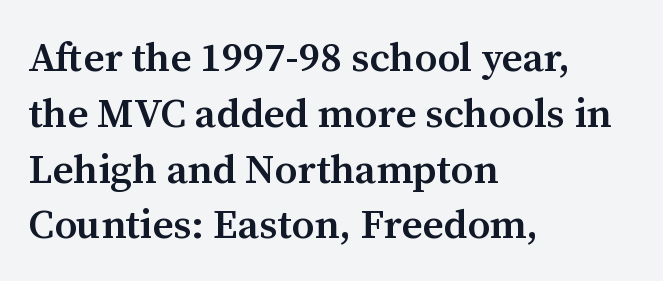
Horizontally, the lines are justified to the leading edge only. Glance below the letters and you will spot only blank space. The letters stand straight up with perfectly vertical stems. Stroke terminals: seriffed. If you measured baseline to baseline, you'd find a middling distance. The face used here is proportionally spaced, like ordinary book or web type.
